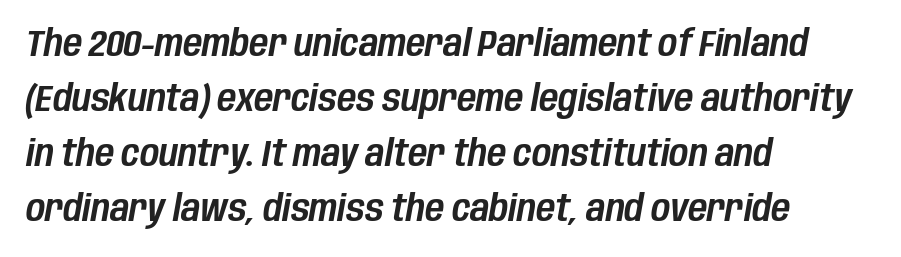
The line texture is even and compact thanks to regular tracking. A typesetter would call this proportional, since set widths differ per character. The area under the type is left untouched. In CSS terms this would be text-align: left.
